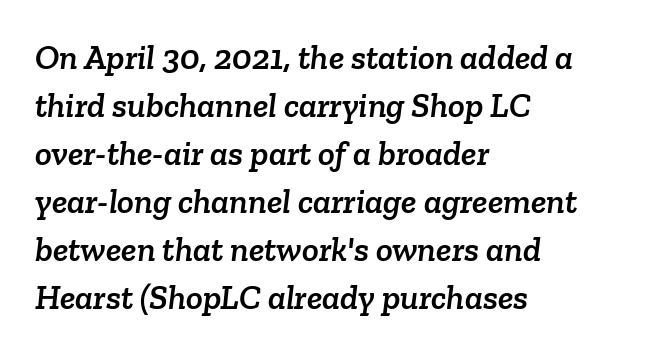
Q: Is the typeface a serif or a sans-serif typeface? A: Serif.
Q: Is the text underlined? A: No.
Q: How is the paragraph aligned? A: Left-aligned.
Q: Is the spacing between letters normal or unusually wide? A: Normal.
Q: Is the spacing between lines tight, normal or loose? A: Normal.
Q: Width (condensed, normal, or wide)? A: Normal.
Q: Stroke contrast? A: Low.
Q: x-height? A: Medium.
Q: Monospaced? A: No.
